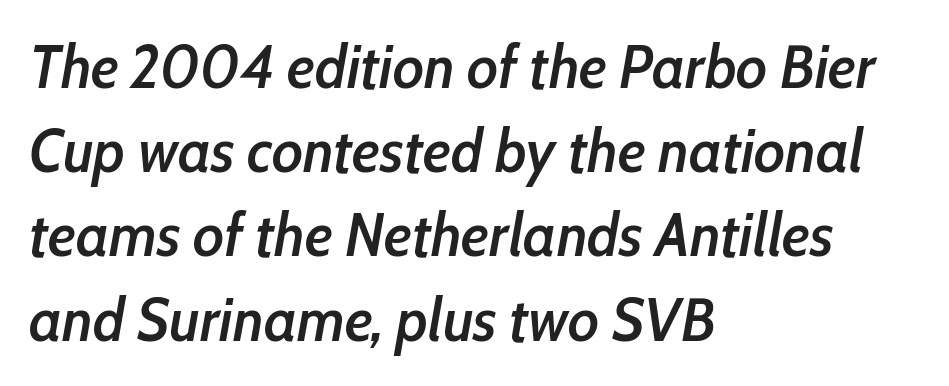
{"italic": "yes", "lean": "right", "slant_degrees": 10, "bold": "semi", "weight": "semibold", "width": "condensed", "stroke_contrast": "low", "x_height": "medium", "monospaced": "no", "underline": "no", "align": "left", "line_spacing": "normal", "line_spacing_ratio": 1.38, "letter_spacing": "normal", "letter_spacing_em": 0.0, "glyph_px": 61}
